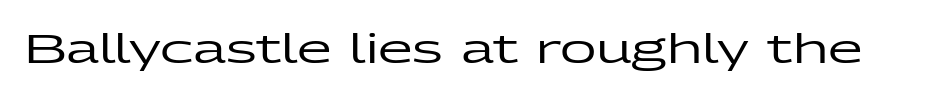
Q: Is the text italic (slanted)? A: No, it is upright.
Q: Is the typeface a serif or a sans-serif typeface? A: Sans-serif.
Q: Is the text underlined? A: No.
Q: Is the spacing between letters normal or unusually wide? A: Normal.
Q: Width (condensed, normal, or wide)? A: Wide.
Q: Stroke contrast? A: Low.
Q: x-height? A: Medium.
Q: Monospaced? A: No.
